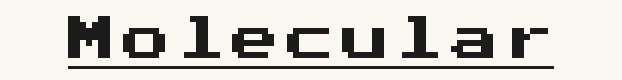
Q: Is the text italic (slanted)? A: No, it is upright.
Q: Is the typeface a serif or a sans-serif typeface? A: Sans-serif.
Q: Is the text underlined? A: Yes.
Q: Width (condensed, normal, or wide)? A: Normal.
Q: Stroke contrast? A: Medium.
Q: x-height? A: Medium.
Q: Monospaced? A: Yes.
